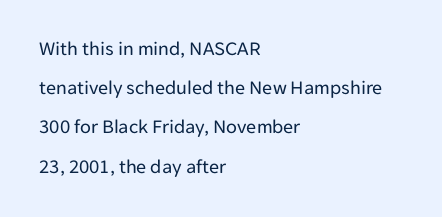
The string is rendered with underlining switched off. A student would call this left alignment; a typographer would say flush left, rag right. Weight: not bold — regular or lighter. There is no visible air inserted between adjacent glyphs.
